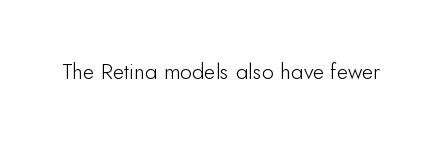
The space directly below the letters is spotless. Quick note: not italic, upright. The line texture is even and compact thanks to regular tracking. These glyphs show unthickened strokes, regular width or finer.
